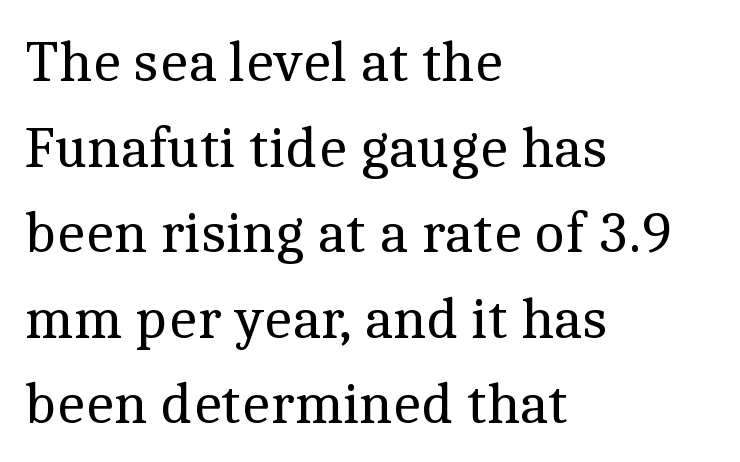
Ordinary non-slanted type is in use. Character widths vary here, with narrow letters taking less room than wide ones. A light-to-regular cut is what we see here. Is the block centered? No — it sits flush against the left margin. I'd call this a serif setting — the letters wear small feet. Regular leading.
